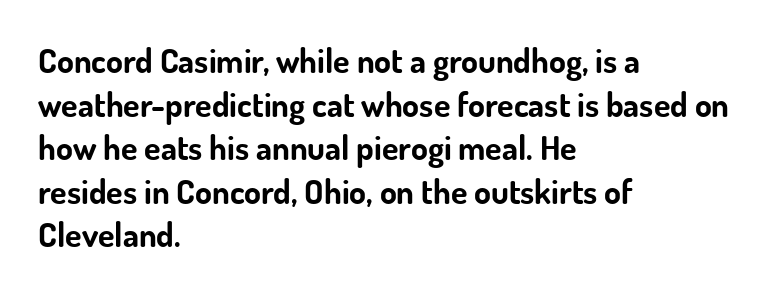
Q: Is the text bold? A: Yes.
Q: Is the text italic (slanted)? A: No, it is upright.
Q: Is the typeface a serif or a sans-serif typeface? A: Sans-serif.
Q: Is the text underlined? A: No.
Q: How is the paragraph aligned? A: Left-aligned.
Q: Is the spacing between letters normal or unusually wide? A: Normal.
Q: Is the spacing between lines tight, normal or loose? A: Normal.
Q: Width (condensed, normal, or wide)? A: Normal.
Q: Stroke contrast? A: Low.
Q: x-height? A: Small.
Q: Monospaced? A: No.
